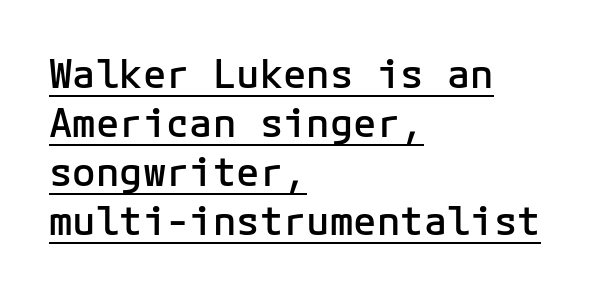
Is there much room between lines? A standard amount, neither cramped nor airy. Students, note that the glyphs here touch the page at normal intervals. Leftover space on each line is placed entirely after the last word. Does the lettering tilt? It doesn't — this is upright.
